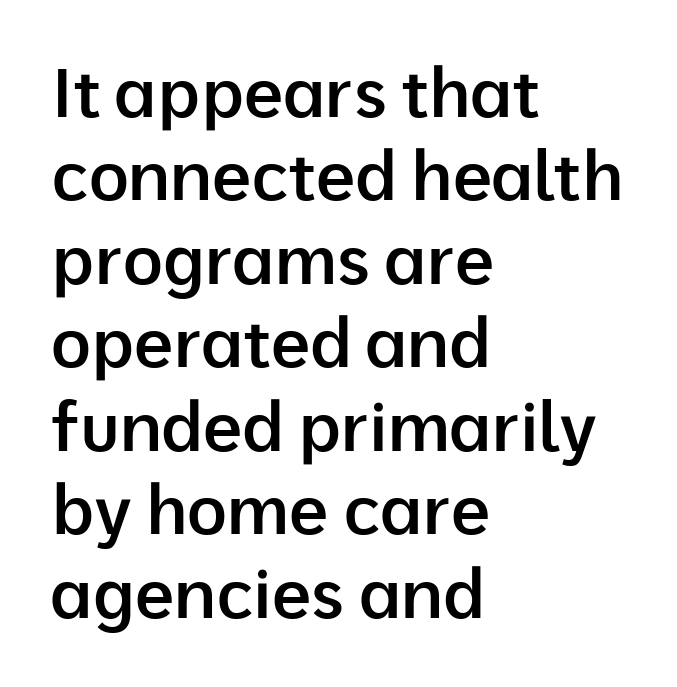
The image shows 69 px semibold sans-serif type, upright; set left-aligned, line spacing 1.21x, normal letter spacing, not underlined; low stroke contrast and a medium x-height.
